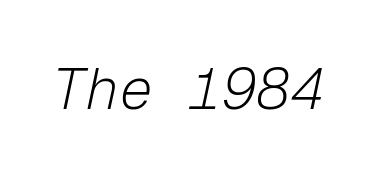
Q: Is the text bold? A: No.
Q: Is the text italic (slanted)? A: Yes, it leans right by about 12 degrees.
Q: Is the text underlined? A: No.
Q: Is the spacing between letters normal or unusually wide? A: Normal.
Q: Width (condensed, normal, or wide)? A: Normal.
Q: Stroke contrast? A: Low.
Q: x-height? A: Medium.
Q: Monospaced? A: Yes.
